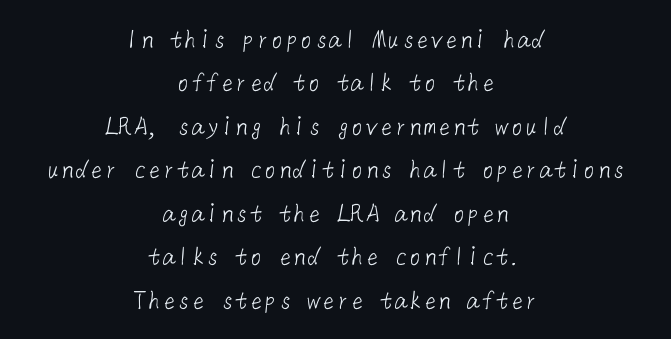
The image shows 29 px light sans-serif type; set centered, normal line spacing (1.5x), normal letter spacing, not underlined; low stroke contrast and a medium x-height.
